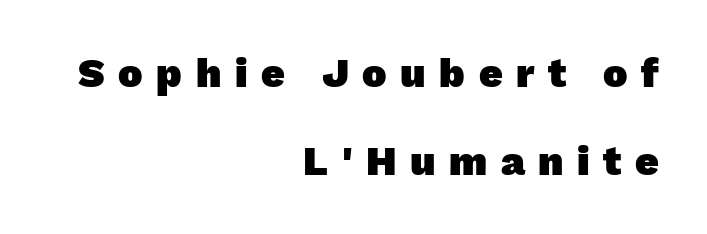
Each letter's strokes conclude bluntly, with no projecting serifs. Tracking here is generous; glyphs stand well apart from one another. Quick note: interline space is abundant. You'd pick this weight for a headline — it's a proper bold.
